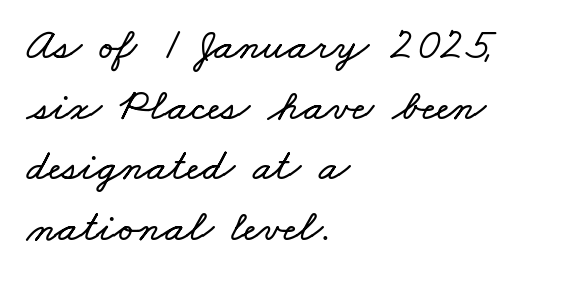
Q: Is the text underlined? A: No.
Q: How is the paragraph aligned? A: Left-aligned.
Q: Is the spacing between letters normal or unusually wide? A: Normal.
Q: Is the spacing between lines tight, normal or loose? A: Normal.
Q: Width (condensed, normal, or wide)? A: Wide.
Q: Stroke contrast? A: Low.
Q: x-height? A: Small.
Q: Monospaced? A: No.
